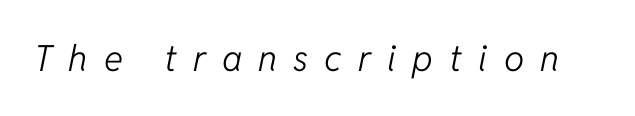
The image shows 36 px light type, italic (leaning right); set unusually wide letter spacing (+0.45 em), not underlined; low stroke contrast and a medium x-height.
